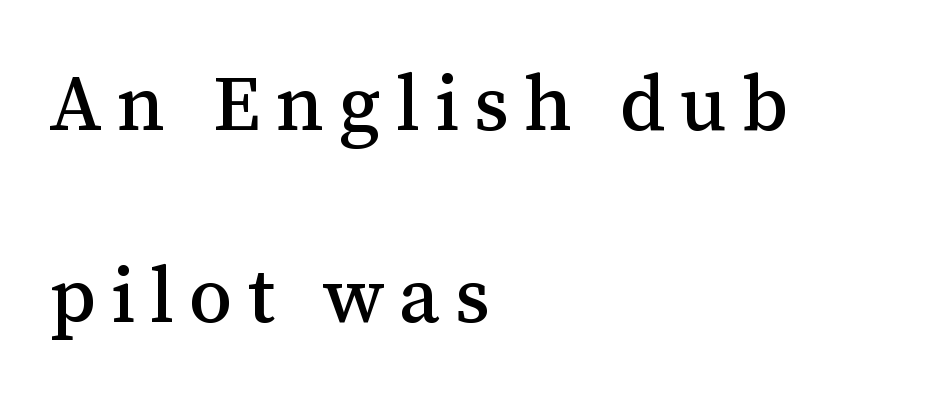
Quick note: not italic, upright. Look at the bottom of the vertical strokes: they flare into serifs here. Horizontal bands of white between lines are thick stripes. Alignment: flush left. A bare baseline throughout the passage.
